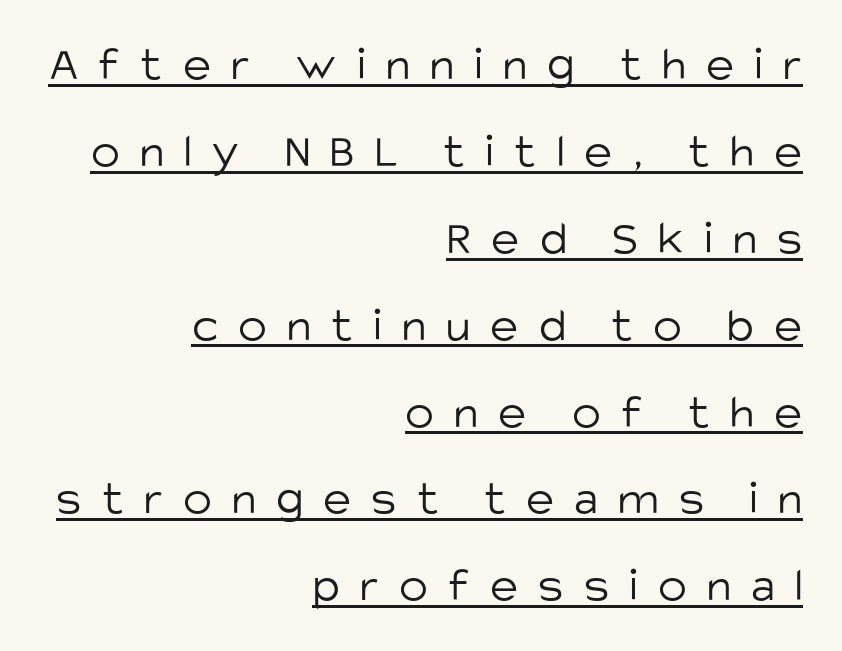
{"serif": "no", "italic": "no", "bold": "no", "weight": "light", "width": "normal", "stroke_contrast": "low", "x_height": "large", "monospaced": "no", "underline": "yes", "align": "right", "line_spacing_ratio": 1.81, "letter_spacing": "wide", "letter_spacing_em": 0.42, "glyph_px": 48}
